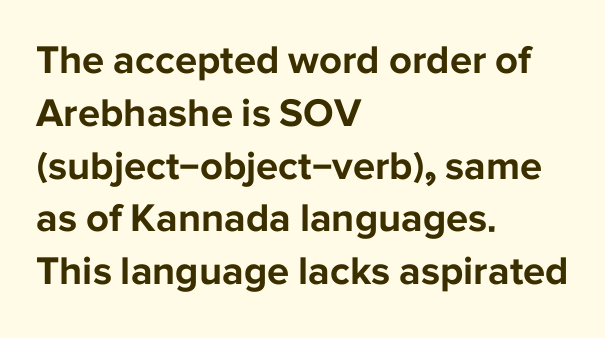
Rendered with straight, roman letterforms. Descender tails drop into unmarked territory. Leading: standard. The rendering shows plain stroke endings on the letterforms — a sans-serif design. Pretty heavy lettering here — definitely bold. Compared with a centered layout, this one pins lines to the left instead.
